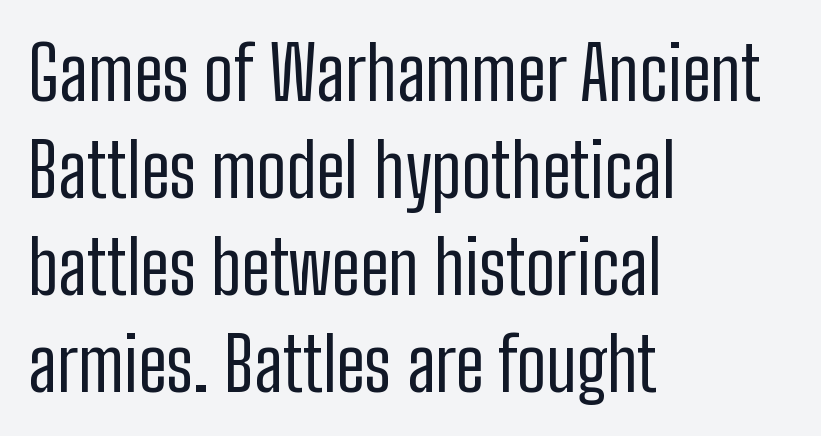
Q: Is the text bold? A: No.
Q: Is the text italic (slanted)? A: No, it is upright.
Q: Is the typeface a serif or a sans-serif typeface? A: Sans-serif.
Q: Is the text underlined? A: No.
Q: How is the paragraph aligned? A: Left-aligned.
Q: Is the spacing between letters normal or unusually wide? A: Normal.
Q: Is the spacing between lines tight, normal or loose? A: Normal.
Q: Width (condensed, normal, or wide)? A: Condensed.
Q: Stroke contrast? A: Low.
Q: x-height? A: Medium.
Q: Monospaced? A: No.
